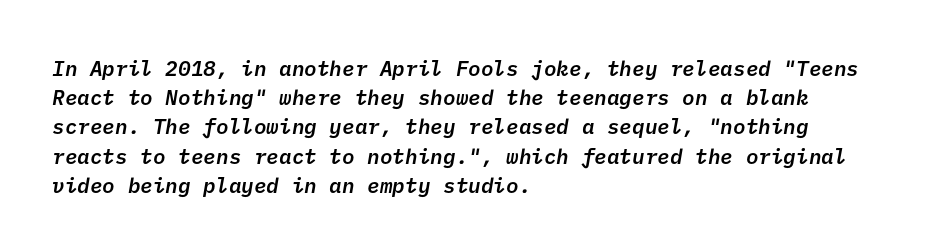
The image shows 21 px text type; set left-aligned, normal line spacing (1.39x), normal letter spacing, not underlined.
